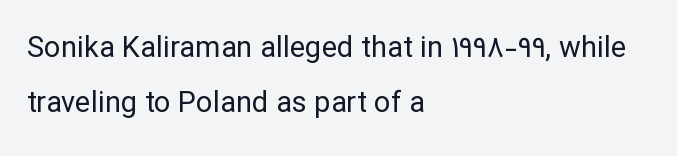
Q: Is the text bold? A: No.
Q: Is the text italic (slanted)? A: No, it is upright.
Q: Is the typeface a serif or a sans-serif typeface? A: Sans-serif.
Q: Is the text underlined? A: No.
Q: How is the paragraph aligned? A: Left-aligned.
Q: Is the spacing between letters normal or unusually wide? A: Normal.
Q: Is the spacing between lines tight, normal or loose? A: Loose.
Q: Width (condensed, normal, or wide)? A: Normal.
Q: Stroke contrast? A: Low.
Q: x-height? A: Medium.
Q: Monospaced? A: No.
